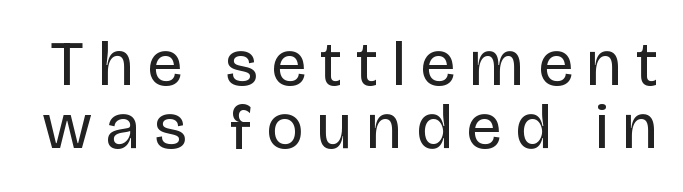
Q: Is the text bold? A: No.
Q: Is the text italic (slanted)? A: No, it is upright.
Q: Is the typeface a serif or a sans-serif typeface? A: Sans-serif.
Q: Is the text underlined? A: No.
Q: Is the spacing between letters normal or unusually wide? A: Unusually wide.
Q: Is the spacing between lines tight, normal or loose? A: Tight.
Q: Width (condensed, normal, or wide)? A: Normal.
Q: Stroke contrast? A: Low.
Q: x-height? A: Large.
Q: Monospaced? A: No.
